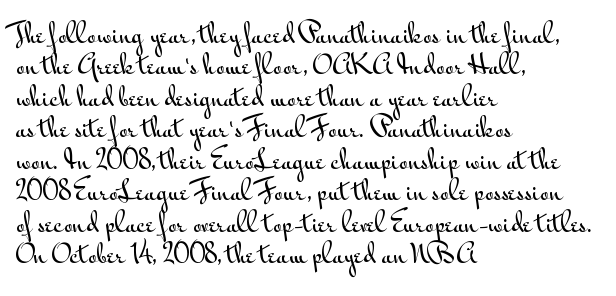
Q: Is the text underlined? A: No.
Q: How is the paragraph aligned? A: Left-aligned.
Q: Is the spacing between letters normal or unusually wide? A: Normal.
Q: Is the spacing between lines tight, normal or loose? A: Normal.
